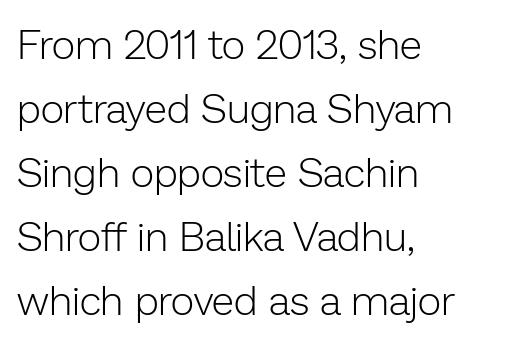
Q: Is the text bold? A: No.
Q: Is the text italic (slanted)? A: No, it is upright.
Q: Is the typeface a serif or a sans-serif typeface? A: Sans-serif.
Q: Is the text underlined? A: No.
Q: How is the paragraph aligned? A: Left-aligned.
Q: Is the spacing between letters normal or unusually wide? A: Normal.
Q: Is the spacing between lines tight, normal or loose? A: Normal.
Q: Width (condensed, normal, or wide)? A: Normal.
Q: Stroke contrast? A: Low.
Q: x-height? A: Medium.
Q: Monospaced? A: No.
